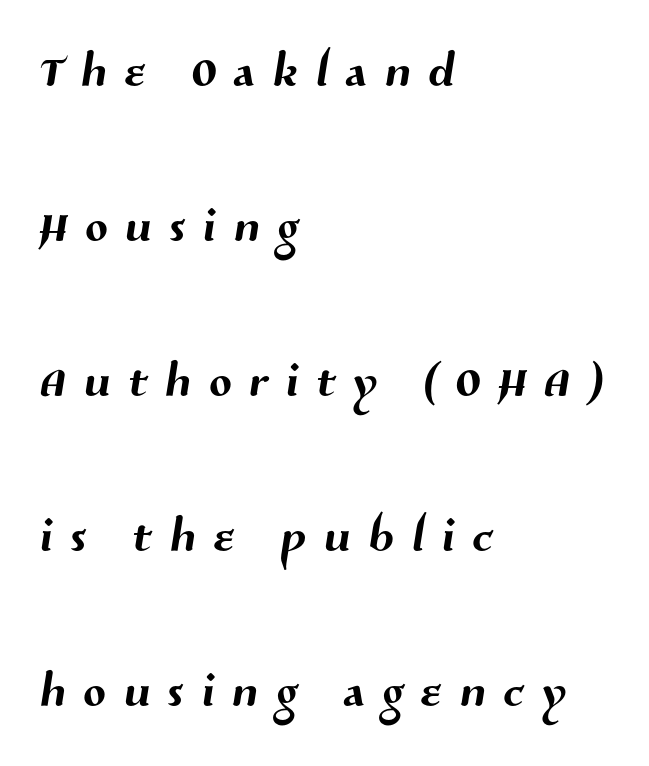
Each line starts at the same left margin while the right side varies. The rendering uses natural spacing where letterforms have individual widths. In terms of letterform style, serifs are entirely absent. Plain, unruled lines of type. Successive baselines arrive slowly, with a big drop between each.
